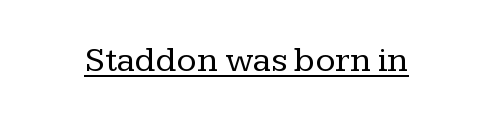
The image shows 36 px regular-weight serif type, upright; set normal letter spacing, underlined; low stroke contrast and a medium x-height.
